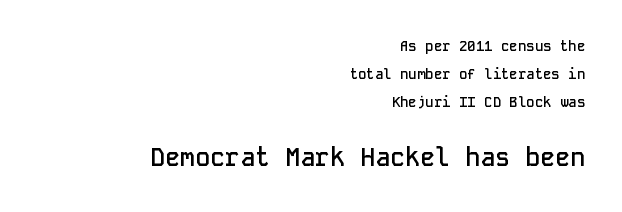
The image shows 25 px text type, upright; set right-aligned, loose line spacing (2.01x), normal letter spacing, not underlined; the second (bottom) block is 1.79x larger.
